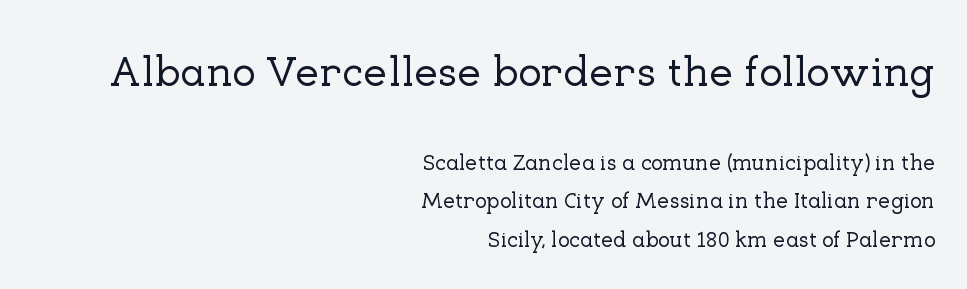
Q: Is the text italic (slanted)? A: No, it is upright.
Q: Is the typeface a serif or a sans-serif typeface? A: Serif.
Q: Is the text underlined? A: No.
Q: How is the paragraph aligned? A: Right-aligned.
Q: Is the spacing between letters normal or unusually wide? A: Normal.
Q: Which block of text is set in a larger size, the first (top) or the second (bottom)? A: The first (top) one.
Q: Width (condensed, normal, or wide)? A: Normal.
Q: Stroke contrast? A: Low.
Q: x-height? A: Medium.
Q: Monospaced? A: No.
